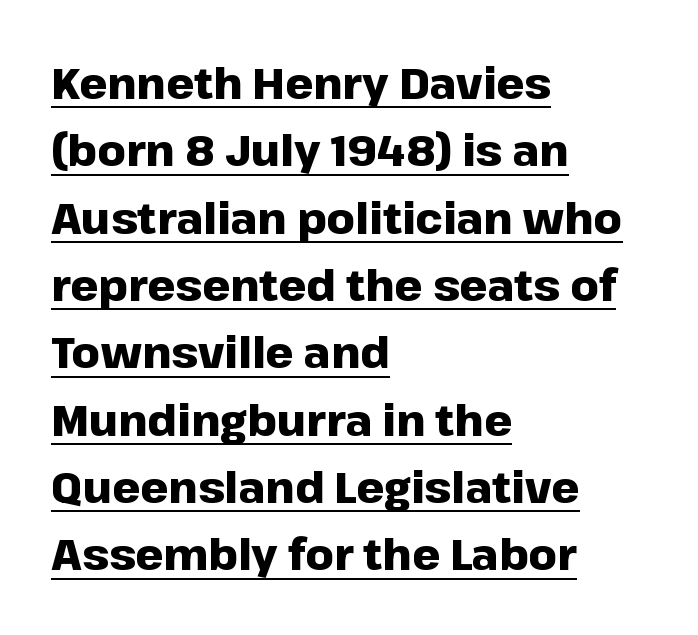
The image shows 44 px heavy sans-serif type, upright; set left-aligned, normal line spacing (1.53x), normal letter spacing, underlined; low stroke contrast and a medium x-height.
